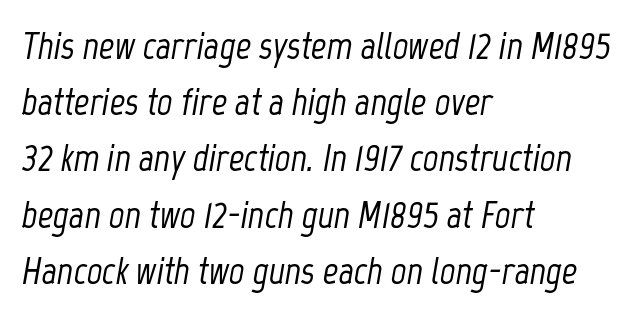
The image shows 38 px condensed type, italic (leaning right); set left-aligned, normal line spacing (1.48x), normal letter spacing, not underlined; low stroke contrast and a medium x-height.
